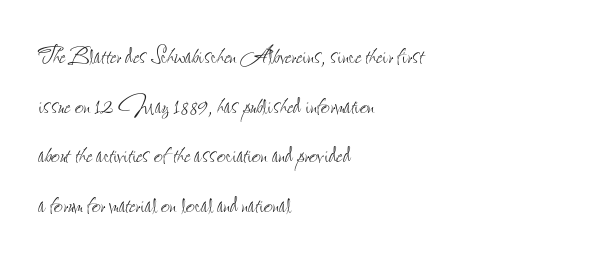
The image shows 31 px thin, condensed type; set left-aligned, normal line spacing (1.6x), normal letter spacing, not underlined; low stroke contrast and a small x-height.
